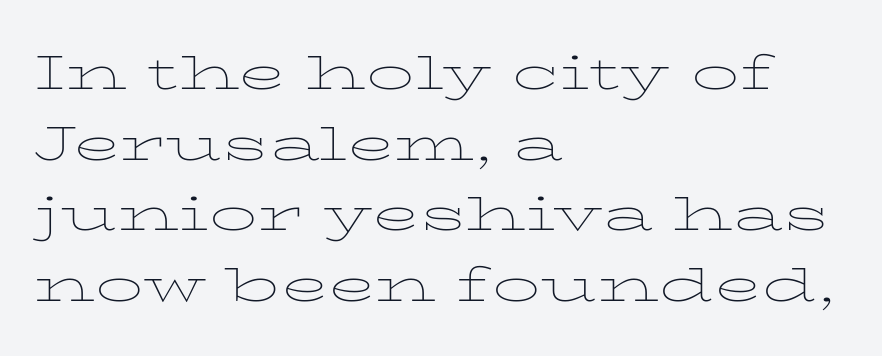
{"serif": "yes", "italic": "no", "bold": "no", "weight": "thin", "width": "wide", "stroke_contrast": "low", "x_height": "medium", "monospaced": "no", "underline": "no", "align": "left", "line_spacing": "normal", "line_spacing_ratio": 1.47, "letter_spacing": "normal", "letter_spacing_em": 0.0, "glyph_px": 48}
